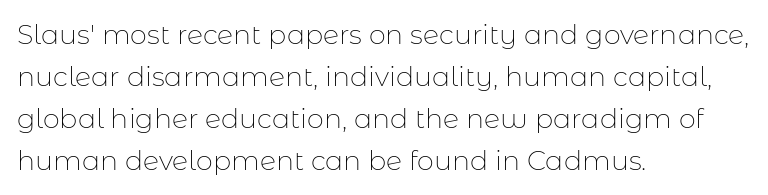
{"italic": "no", "bold": "no", "underline": "no", "align": "left", "line_spacing": "normal", "line_spacing_ratio": 1.56, "letter_spacing": "normal", "letter_spacing_em": 0.0, "glyph_px": 27}
